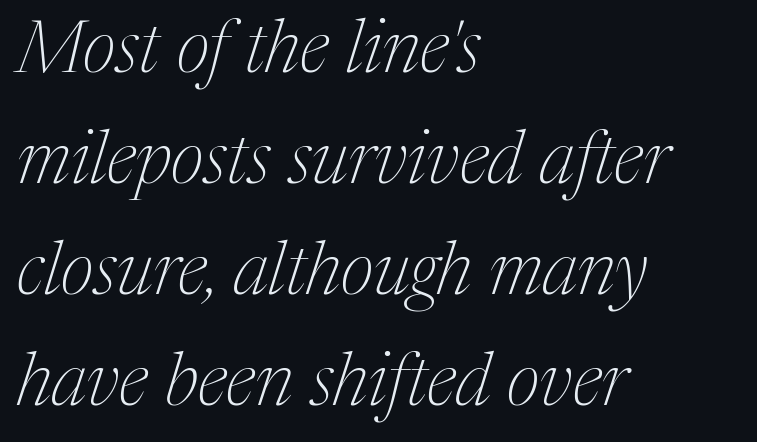
Q: Is the text bold? A: No.
Q: Is the text italic (slanted)? A: Yes, it leans right by about 17 degrees.
Q: Is the typeface a serif or a sans-serif typeface? A: Serif.
Q: Is the text underlined? A: No.
Q: How is the paragraph aligned? A: Left-aligned.
Q: Is the spacing between letters normal or unusually wide? A: Normal.
Q: Is the spacing between lines tight, normal or loose? A: Normal.
Q: Width (condensed, normal, or wide)? A: Normal.
Q: Stroke contrast? A: Medium.
Q: x-height? A: Medium.
Q: Monospaced? A: No.
